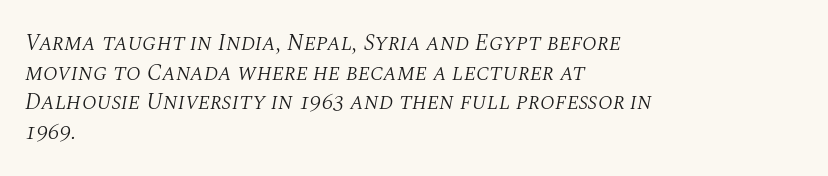
The image shows 23 px text type, italic (leaning right); set left-aligned, normal line spacing (1.29x), normal letter spacing, not underlined.
